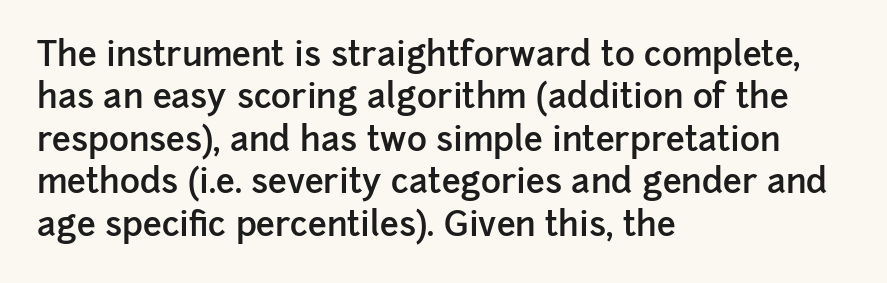
The zone under the glyphs is completely vacant. The typography opts for an upright posture over an oblique one. The face used here is rendered with its standard letterfit. The leading is moderate, giving the passage an even texture. Unlike a traditional serif, this face leaves its strokes unadorned. Moderately thickened strokes mark this as semibold type.
